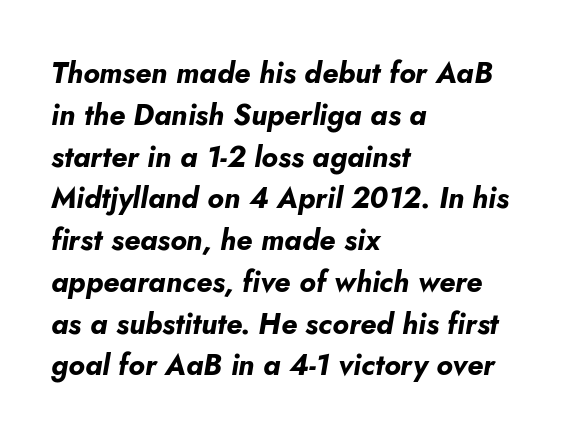
Q: Is the text bold? A: Yes.
Q: Is the text italic (slanted)? A: Yes, it leans right by about 5 degrees.
Q: Is the text underlined? A: No.
Q: How is the paragraph aligned? A: Left-aligned.
Q: Is the spacing between letters normal or unusually wide? A: Normal.
Q: Is the spacing between lines tight, normal or loose? A: Normal.
Q: Width (condensed, normal, or wide)? A: Normal.
Q: Stroke contrast? A: Low.
Q: x-height? A: Small.
Q: Monospaced? A: No.
